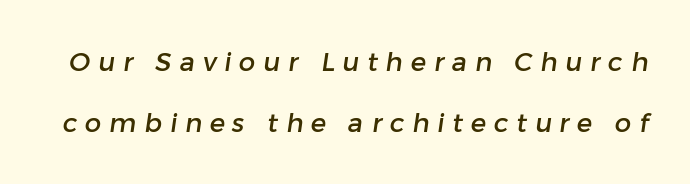
The image shows 26 px text type; set loose line spacing (2.33x), unusually wide letter spacing (+0.3 em), not underlined.
